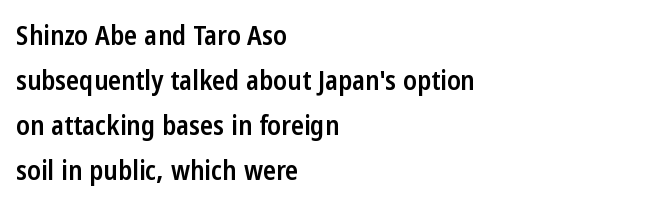
Q: Is the text bold? A: Semi-bold.
Q: Is the text italic (slanted)? A: No, it is upright.
Q: Is the text underlined? A: No.
Q: How is the paragraph aligned? A: Left-aligned.
Q: Is the spacing between letters normal or unusually wide? A: Normal.
Q: Is the spacing between lines tight, normal or loose? A: Normal.
